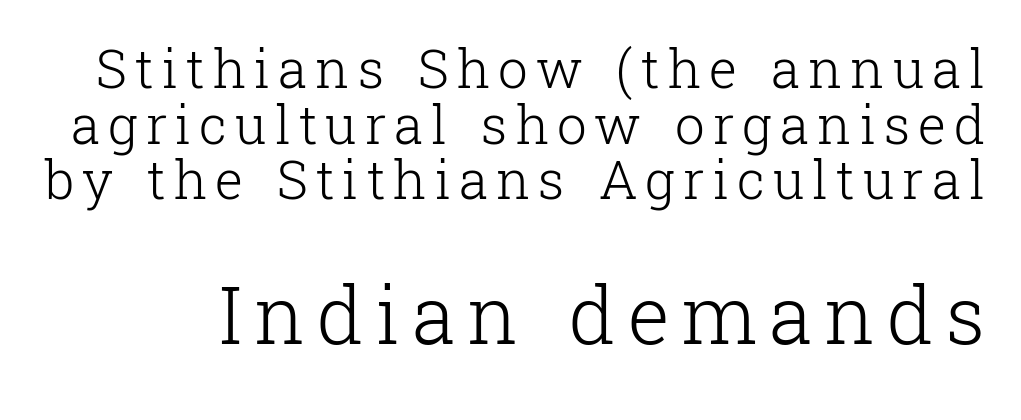
Q: Is the text bold? A: No.
Q: Is the text italic (slanted)? A: No, it is upright.
Q: Is the typeface a serif or a sans-serif typeface? A: Serif.
Q: Is the text underlined? A: No.
Q: Is the spacing between lines tight, normal or loose? A: Tight.
Q: Which block of text is set in a larger size, the first (top) or the second (bottom)? A: The second (bottom) one.
Q: Width (condensed, normal, or wide)? A: Normal.
Q: Stroke contrast? A: Low.
Q: x-height? A: Medium.
Q: Monospaced? A: No.
